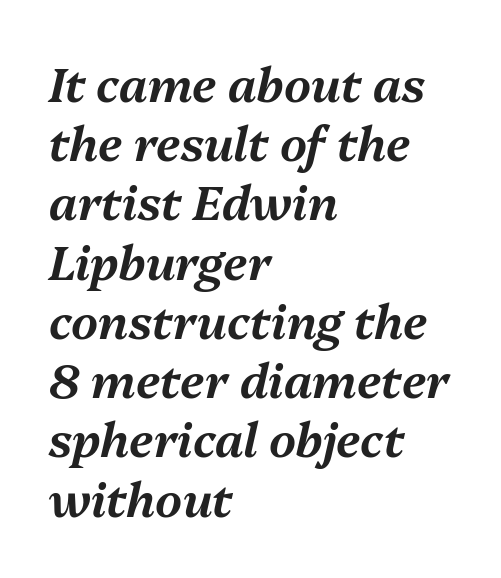
The image shows 47 px text type, italic (leaning right); set left-aligned, normal line spacing (1.26x), normal letter spacing, not underlined; medium stroke contrast and a medium x-height.
